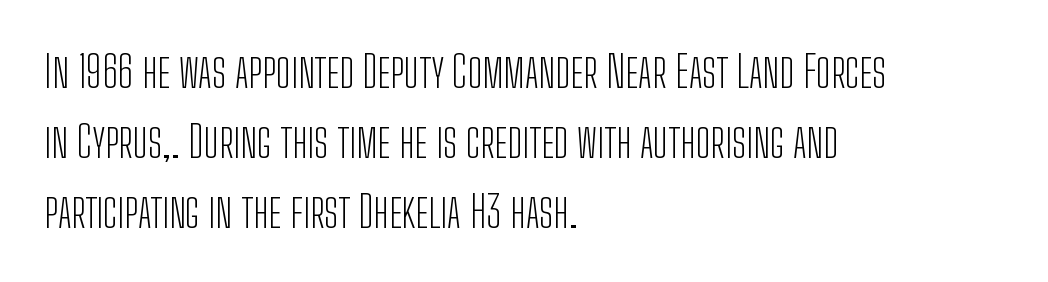
Counters stay open thanks to moderate or lighter strokes. The rendering uses natural spacing where letterforms have individual widths. The space directly below the letters is spotless. If you drew a line through each stem, it would be perfectly vertical. Regarding leading, the lines here are spaced in the standard way. The letterforms sit shoulder to shoulder at normal distance.
